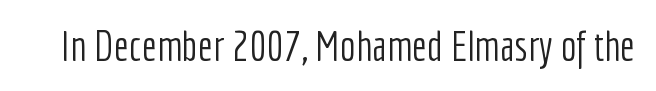
Q: Is the text bold? A: No.
Q: Is the text italic (slanted)? A: No, it is upright.
Q: Is the typeface a serif or a sans-serif typeface? A: Sans-serif.
Q: Is the text underlined? A: No.
Q: Is the spacing between letters normal or unusually wide? A: Normal.
Q: Width (condensed, normal, or wide)? A: Condensed.
Q: Stroke contrast? A: Low.
Q: x-height? A: Medium.
Q: Monospaced? A: No.
